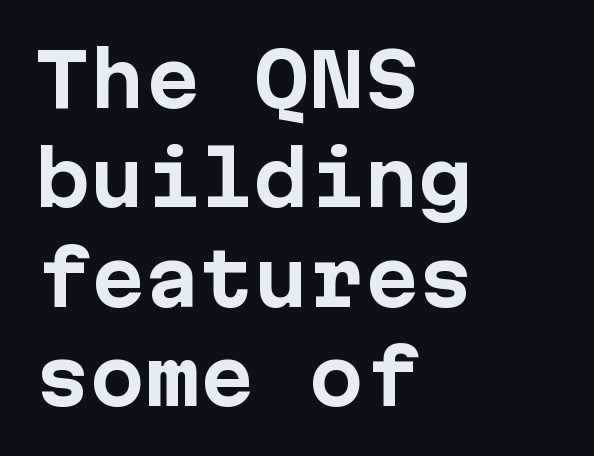
{"serif": "no", "italic": "no", "bold": "yes", "weight": "bold", "width": "normal", "stroke_contrast": "low", "x_height": "medium", "underline": "no", "align": "left", "line_spacing": "normal", "line_spacing_ratio": 1.36, "letter_spacing": "normal", "letter_spacing_em": 0.0, "glyph_px": 73}
